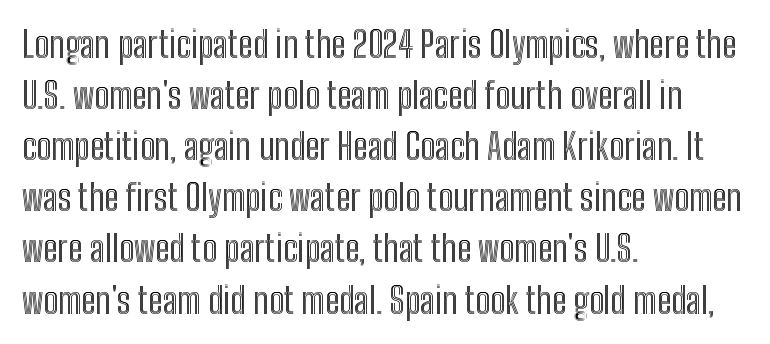
{"italic": "no", "width": "condensed", "x_height": "medium", "monospaced": "no", "underline": "no", "align": "left", "line_spacing": "normal", "line_spacing_ratio": 1.42, "letter_spacing": "normal", "letter_spacing_em": 0.0, "glyph_px": 36}
